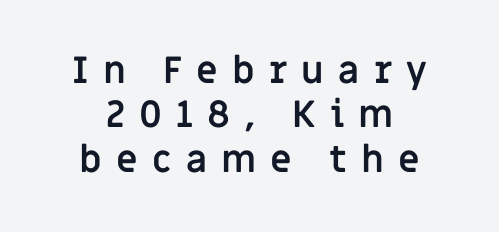
Q: Is the text bold? A: Yes.
Q: Is the text italic (slanted)? A: No, it is upright.
Q: Is the typeface a serif or a sans-serif typeface? A: Sans-serif.
Q: Is the text underlined? A: No.
Q: How is the paragraph aligned? A: Centered.
Q: Is the spacing between letters normal or unusually wide? A: Unusually wide.
Q: Width (condensed, normal, or wide)? A: Normal.
Q: Stroke contrast? A: Low.
Q: x-height? A: Large.
Q: Monospaced? A: No.
